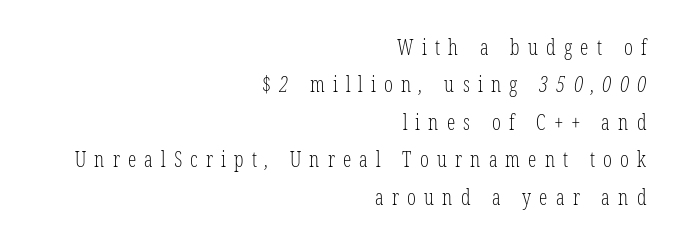
{"bold": "no", "underline": "no", "align": "right", "line_spacing_ratio": 1.78, "letter_spacing": "wide", "letter_spacing_em": 0.39, "glyph_px": 21}
